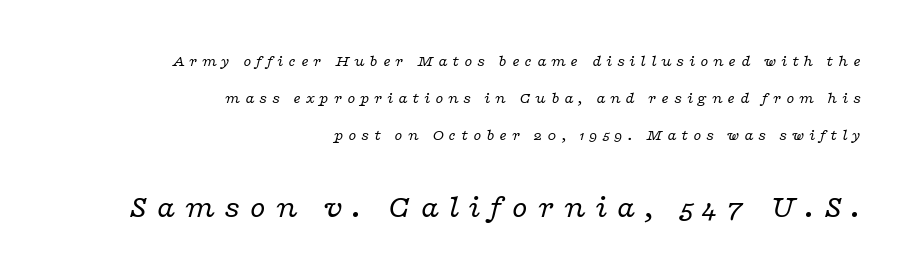
Type without underlining. A student would notice the bottom passage is typeset larger than what precedes it. Honestly, the rows look like they've been pulled way apart. Quick note: italic. Glyph-to-glyph distance is far greater than everyday printed text. Vertical stems look standard width or narrower in stroke.
